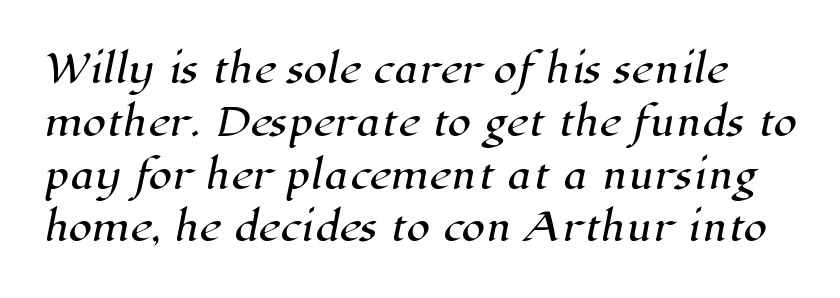
You could not count columns in this text — the font is proportionally spaced. There is no visible air inserted between adjacent glyphs. The zone under the glyphs is completely vacant. The text was rendered using a seriffed face with decorative stroke endings.
